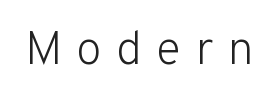
Q: Is the text bold? A: No.
Q: Is the text italic (slanted)? A: No, it is upright.
Q: Is the typeface a serif or a sans-serif typeface? A: Sans-serif.
Q: Is the text underlined? A: No.
Q: Is the spacing between letters normal or unusually wide? A: Unusually wide.
Q: Width (condensed, normal, or wide)? A: Normal.
Q: Stroke contrast? A: Low.
Q: x-height? A: Medium.
Q: Monospaced? A: No.
